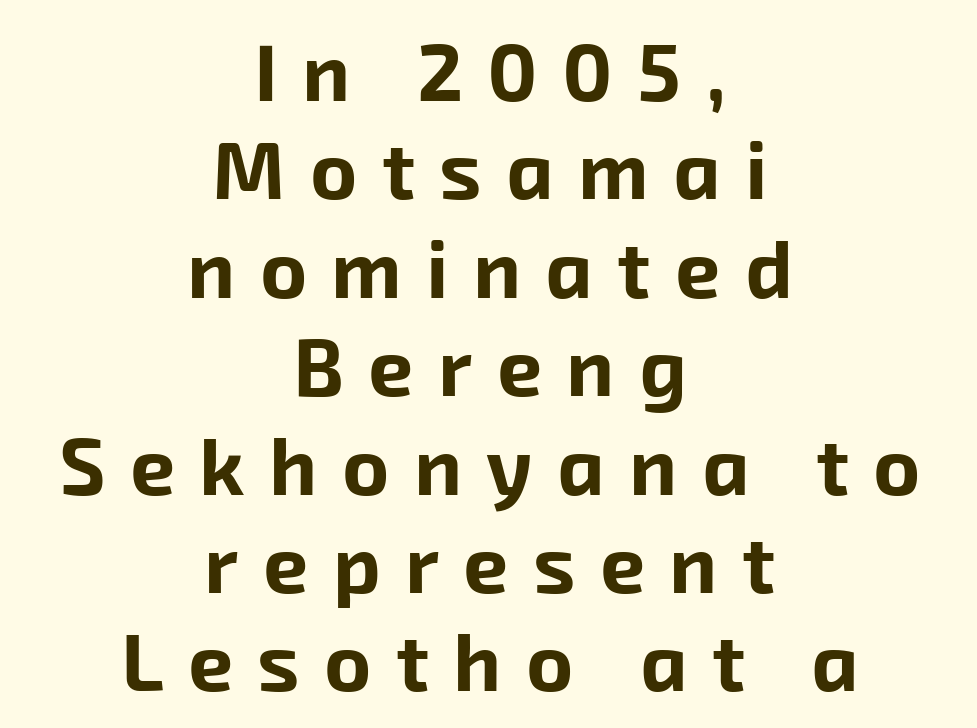
Q: Is the text bold? A: Yes.
Q: Is the typeface a serif or a sans-serif typeface? A: Sans-serif.
Q: Is the text underlined? A: No.
Q: How is the paragraph aligned? A: Centered.
Q: Is the spacing between letters normal or unusually wide? A: Unusually wide.
Q: Width (condensed, normal, or wide)? A: Normal.
Q: Stroke contrast? A: Low.
Q: x-height? A: Medium.
Q: Monospaced? A: No.
